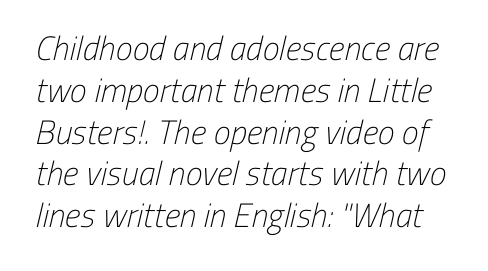
Observe the ordinary spacing: letters are neighbours, not strangers. The area under the type is left untouched. I'd call this a sans setting — the letters go barefoot. A typesetter would call this proportional, since set widths differ per character.
